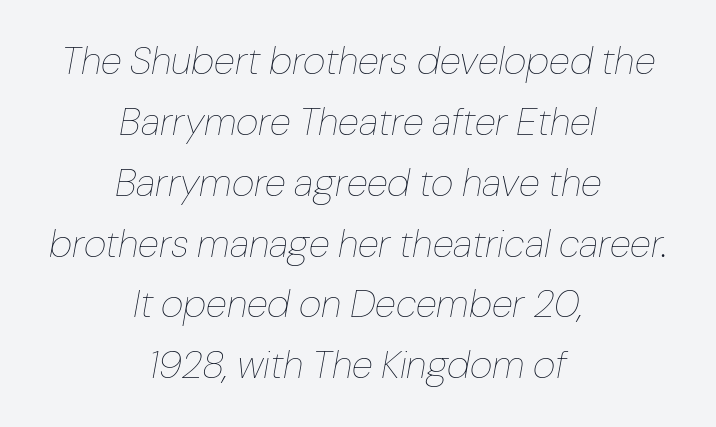
{"italic": "yes", "lean": "right", "slant_degrees": 10, "bold": "no", "weight": "thin", "width": "normal", "stroke_contrast": "low", "x_height": "medium", "monospaced": "no", "underline": "no", "align": "center", "line_spacing": "normal", "line_spacing_ratio": 1.56, "letter_spacing": "normal", "letter_spacing_em": 0.0, "glyph_px": 39}
